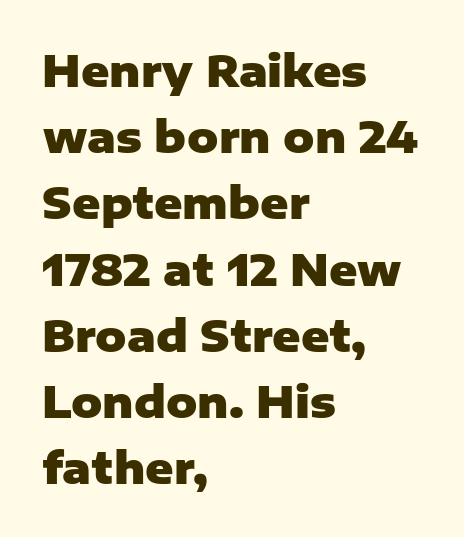
{"serif": "no", "italic": "no", "bold": "yes", "weight": "heavy", "width": "normal", "stroke_contrast": "low", "x_height": "medium", "monospaced": "no", "underline": "no", "align": "left", "line_spacing": "normal", "line_spacing_ratio": 1.54, "letter_spacing": "normal", "letter_spacing_em": 0.0, "glyph_px": 43}
